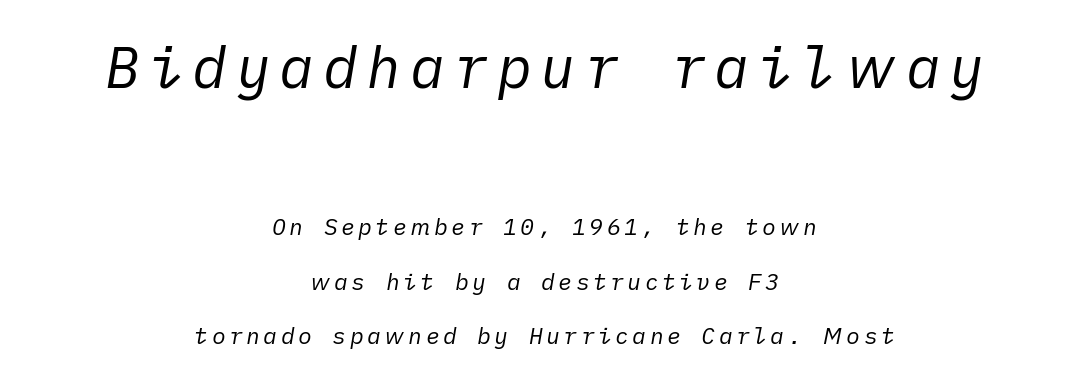
{"italic": "yes", "lean": "right", "slant_degrees": 10, "bold": "no", "weight": "regular", "width": "normal", "stroke_contrast": "low", "x_height": "medium", "underline": "no", "align": "center", "line_spacing": "loose", "line_spacing_ratio": 2.36, "larger_block": "first", "size_ratio": 2.52, "glyph_px": 58}
